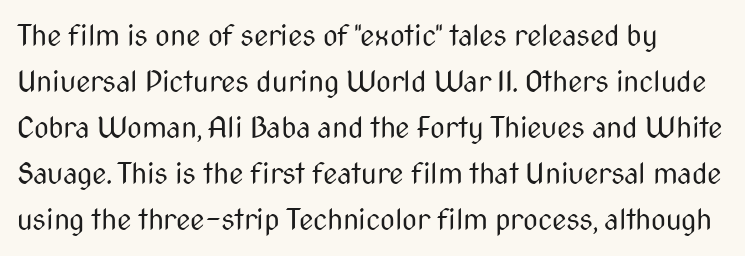
The string is rendered with underlining switched off. Proportional: the letters do not fall into vertical columns. You can tell it's not italic because the verticals are truly vertical. Here the glyphs are tracked normally, forming tight word shapes. The typeface has the unassuming heft of standard copy or less.
